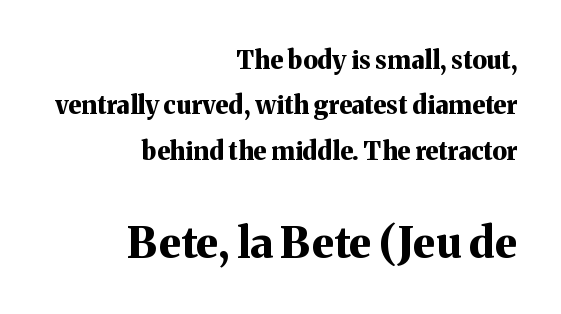
Q: Is the text bold? A: Yes.
Q: Is the text italic (slanted)? A: No, it is upright.
Q: Is the typeface a serif or a sans-serif typeface? A: Serif.
Q: Is the text underlined? A: No.
Q: How is the paragraph aligned? A: Right-aligned.
Q: Is the spacing between letters normal or unusually wide? A: Normal.
Q: Which block of text is set in a larger size, the first (top) or the second (bottom)? A: The second (bottom) one.
Q: Width (condensed, normal, or wide)? A: Normal.
Q: Stroke contrast? A: Medium.
Q: x-height? A: Medium.
Q: Monospaced? A: No.
